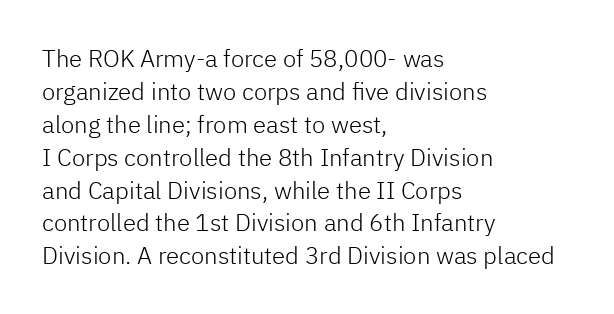
The image shows 24 px text type, upright; set left-aligned, normal line spacing (1.37x), normal letter spacing, not underlined.
